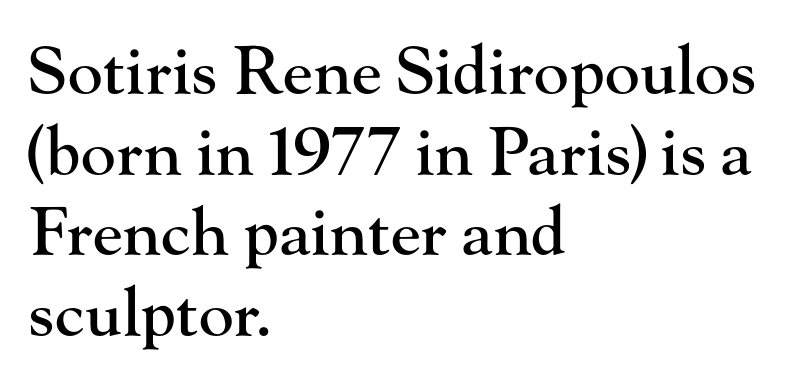
The image shows 66 px serif type, upright; set left-aligned, line spacing 1.22x, normal letter spacing, not underlined; high stroke contrast and a small x-height.
